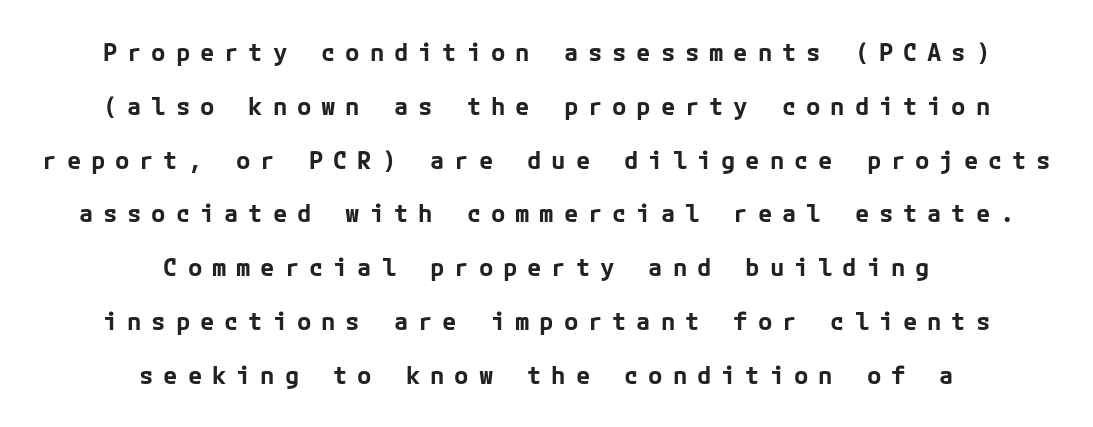
Q: Is the text bold? A: Yes.
Q: Is the text italic (slanted)? A: No, it is upright.
Q: Is the text underlined? A: No.
Q: How is the paragraph aligned? A: Centered.
Q: Is the spacing between letters normal or unusually wide? A: Unusually wide.
Q: Is the spacing between lines tight, normal or loose? A: Loose.
